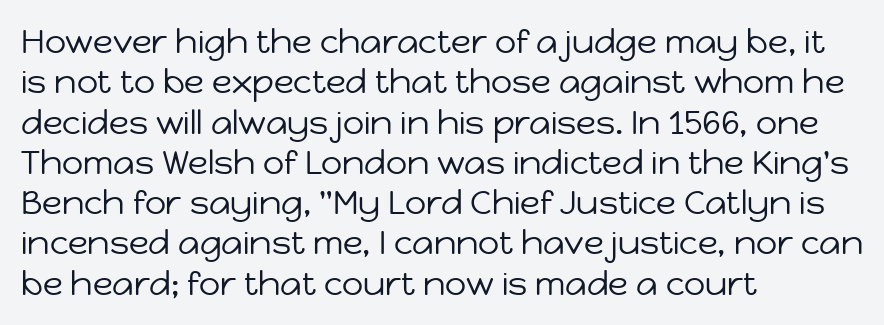
{"serif": "no", "italic": "no", "bold": "no", "weight": "regular", "width": "normal", "stroke_contrast": "low", "x_height": "medium", "monospaced": "no", "underline": "no", "align": "left", "line_spacing_ratio": 1.22, "letter_spacing": "normal", "letter_spacing_em": 0.0, "glyph_px": 33}
